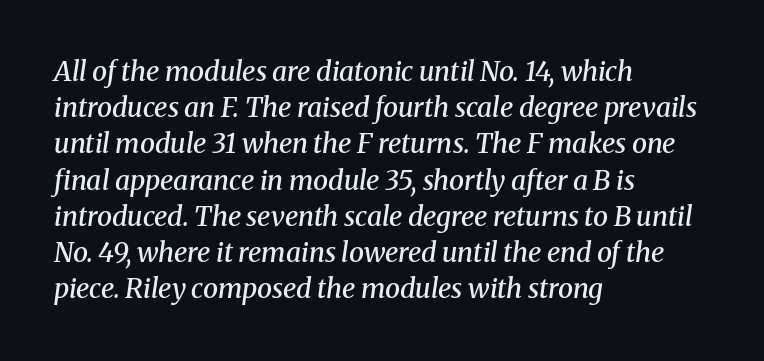
Q: Is the text bold? A: Semi-bold.
Q: Is the text italic (slanted)? A: Yes, it leans right by about 8 degrees.
Q: Is the text underlined? A: No.
Q: How is the paragraph aligned? A: Left-aligned.
Q: Is the spacing between letters normal or unusually wide? A: Normal.
Q: Is the spacing between lines tight, normal or loose? A: Normal.
